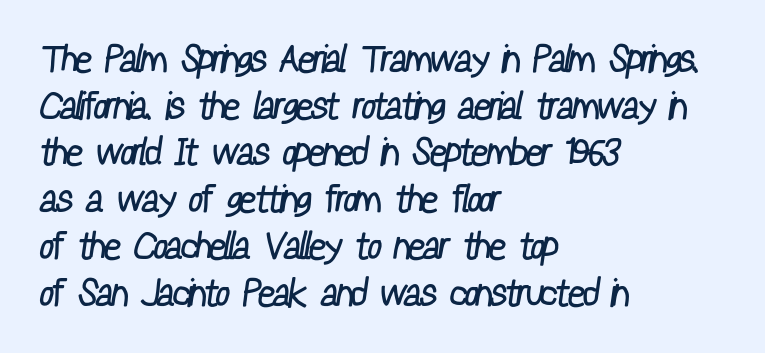
Is the type heavy? It reads as light-to-regular instead. Tracking here is standard; glyphs follow each other at the usual distance. The face used here is proportionally spaced, like ordinary book or web type. The text block is weighted toward the left margin, trailing off unevenly rightward. Check where the strokes stop: nothing finishes them off — pure sans.
